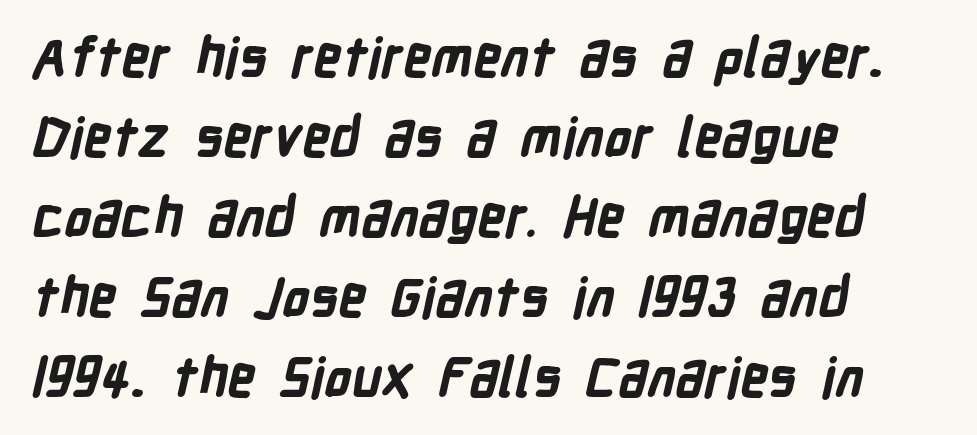
The image shows 54 px bold, condensed sans-serif type; set left-aligned, normal line spacing (1.48x), normal letter spacing, not underlined; low stroke contrast and a medium x-height.
